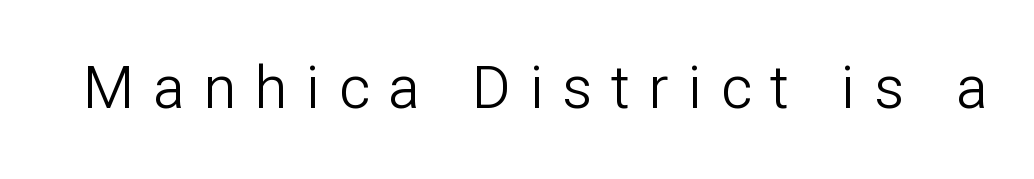
Q: Is the text bold? A: No.
Q: Is the text italic (slanted)? A: No, it is upright.
Q: Is the typeface a serif or a sans-serif typeface? A: Sans-serif.
Q: Is the text underlined? A: No.
Q: Is the spacing between letters normal or unusually wide? A: Unusually wide.
Q: Width (condensed, normal, or wide)? A: Normal.
Q: Stroke contrast? A: Low.
Q: x-height? A: Medium.
Q: Monospaced? A: No.
